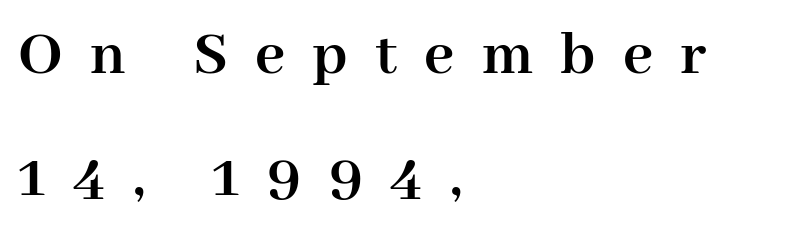
Q: Is the text bold? A: Yes.
Q: Is the text italic (slanted)? A: No, it is upright.
Q: Is the typeface a serif or a sans-serif typeface? A: Serif.
Q: Is the text underlined? A: No.
Q: How is the paragraph aligned? A: Left-aligned.
Q: Is the spacing between letters normal or unusually wide? A: Unusually wide.
Q: Width (condensed, normal, or wide)? A: Normal.
Q: Stroke contrast? A: High.
Q: x-height? A: Medium.
Q: Monospaced? A: No.
